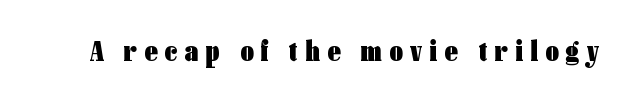
Q: Is the text bold? A: Yes.
Q: Is the text italic (slanted)? A: No, it is upright.
Q: Is the typeface a serif or a sans-serif typeface? A: Sans-serif.
Q: Is the text underlined? A: No.
Q: Is the spacing between letters normal or unusually wide? A: Unusually wide.
Q: Width (condensed, normal, or wide)? A: Condensed.
Q: Stroke contrast? A: Low.
Q: x-height? A: Medium.
Q: Monospaced? A: No.
